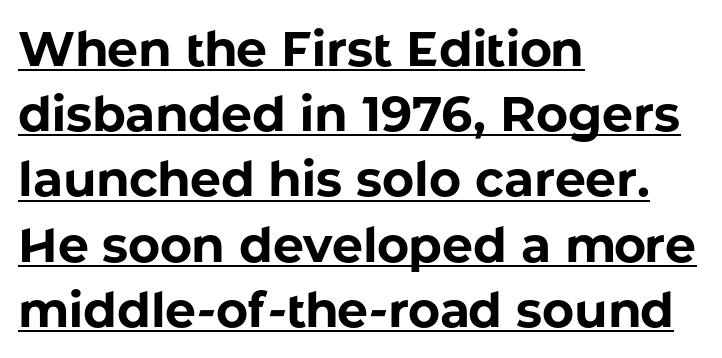
The image shows 49 px bold sans-serif type, upright; set left-aligned, normal line spacing (1.33x), normal letter spacing, underlined; low stroke contrast and a medium x-height.
